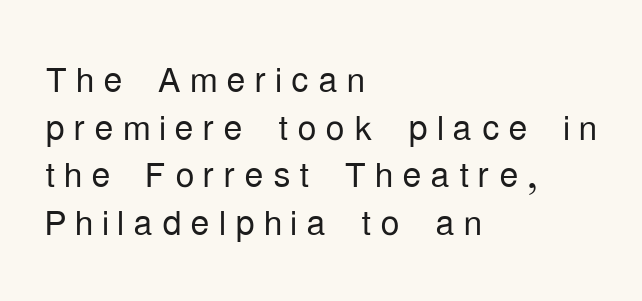
Honestly, there is no underline to notice here at all. Unlike italic type, these characters show no tilt at all. The font family rendered here belongs to the sans-serif group. All the whitespace from short lines collects on the right. The leading is snug, giving the passage a crowded texture. Unbolded letterforms with no extra heft.
